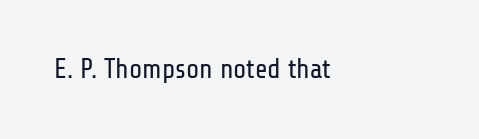
Q: Is the text bold? A: No.
Q: Is the text italic (slanted)? A: No, it is upright.
Q: Is the text underlined? A: No.
Q: How is the paragraph aligned? A: Left-aligned.
Q: Is the spacing between letters normal or unusually wide? A: Normal.
